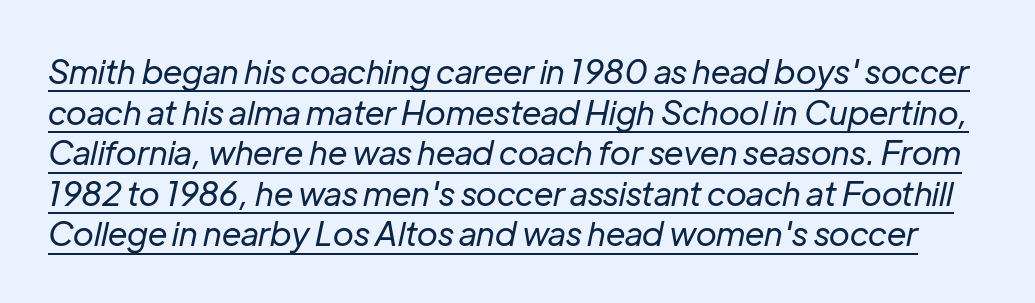
Short note: letters normally spaced. Every character sits at an angle, as italics do. Varying glyph widths throughout — classic text-font behaviour. Check the space under the baseline: a stroke is drawn there.
